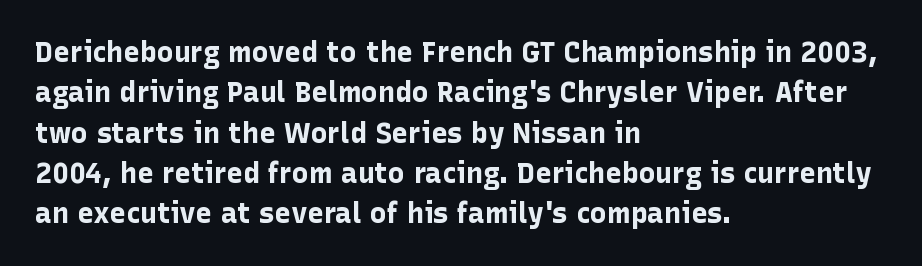
The image shows 28 px bold sans-serif type, upright; set left-aligned, normal line spacing (1.44x), normal letter spacing, not underlined; low stroke contrast and a medium x-height.
